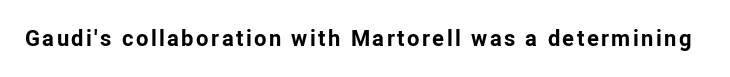
Weight check: bold — yes, fully. Rule under the text: the space is simply empty. Quick note: not italic, upright.
